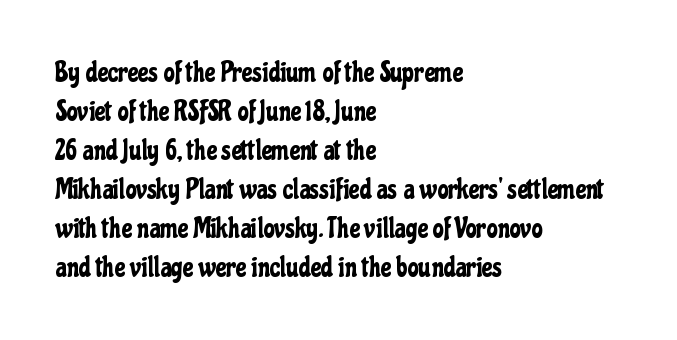
{"serif": "no", "italic": "no", "width": "condensed", "stroke_contrast": "low", "x_height": "medium", "monospaced": "no", "underline": "no", "align": "left", "line_spacing": "normal", "line_spacing_ratio": 1.39, "letter_spacing": "normal", "letter_spacing_em": 0.0, "glyph_px": 28}
